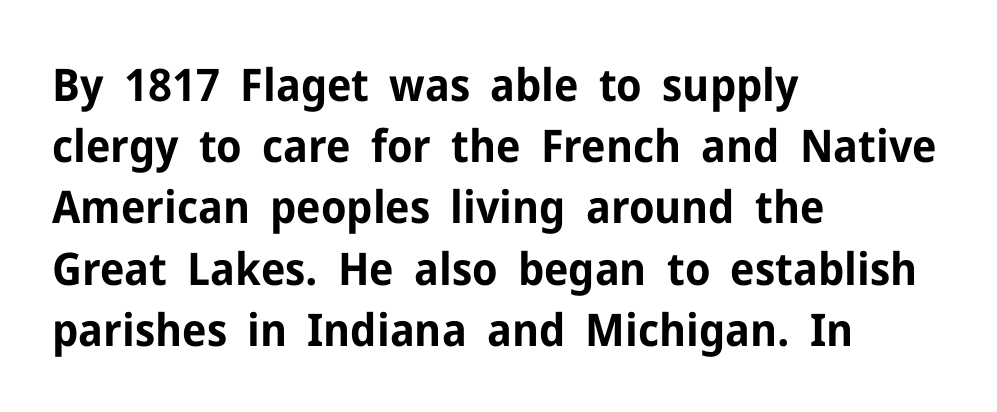
{"serif": "no", "italic": "no", "bold": "yes", "weight": "bold", "width": "normal", "stroke_contrast": "low", "x_height": "medium", "monospaced": "no", "underline": "no", "align": "left", "line_spacing": "normal", "line_spacing_ratio": 1.36, "letter_spacing": "normal", "letter_spacing_em": 0.0, "glyph_px": 45}
